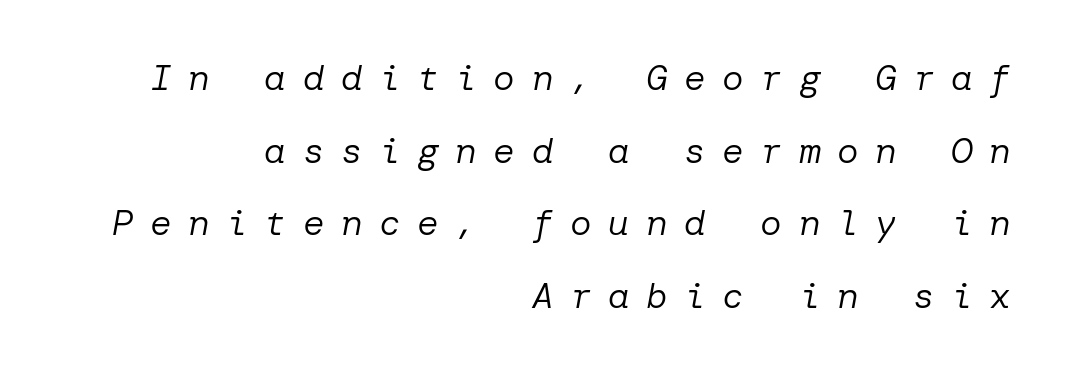
Q: Is the text bold? A: No.
Q: Is the text italic (slanted)? A: Yes, it leans right by about 10 degrees.
Q: Is the text underlined? A: No.
Q: How is the paragraph aligned? A: Right-aligned.
Q: Is the spacing between letters normal or unusually wide? A: Unusually wide.
Q: Is the spacing between lines tight, normal or loose? A: Loose.
Q: Width (condensed, normal, or wide)? A: Normal.
Q: Stroke contrast? A: Low.
Q: x-height? A: Medium.
